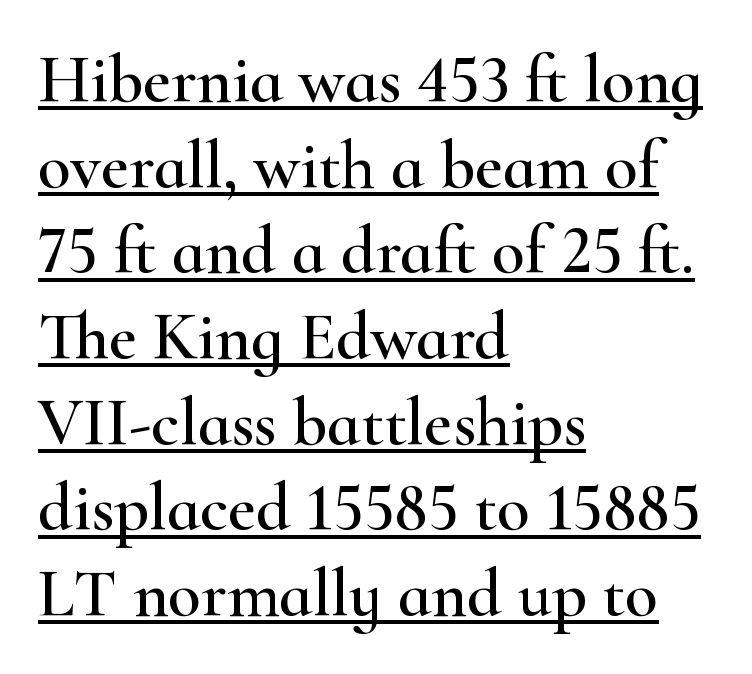
Every row of glyphs begins at an identical x-position on the left. Do the characters align in a grid? No, the font is proportional. Words appear dense and cohesive because spacing is normal. The letters carry serifs — small finishing strokes at the ends of their stems. The typography opts for an upright posture over an oblique one.
